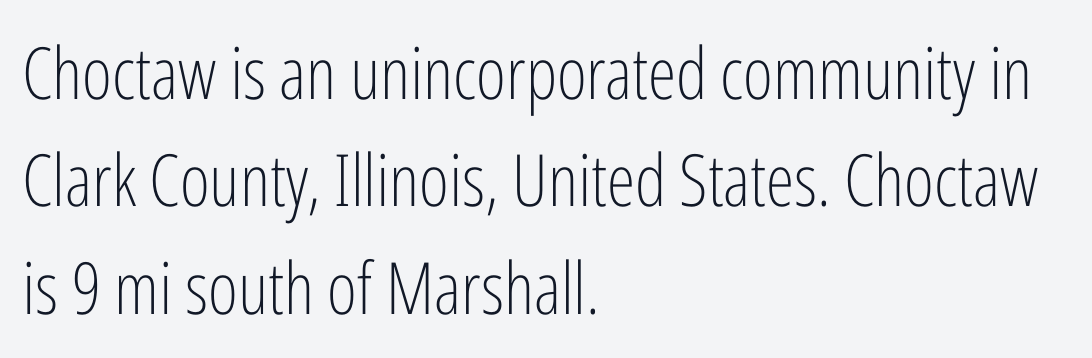
{"serif": "no", "italic": "no", "bold": "no", "weight": "light", "width": "condensed", "stroke_contrast": "low", "x_height": "medium", "monospaced": "no", "underline": "no", "align": "left", "line_spacing": "normal", "line_spacing_ratio": 1.49, "letter_spacing": "normal", "letter_spacing_em": 0.0, "glyph_px": 72}
